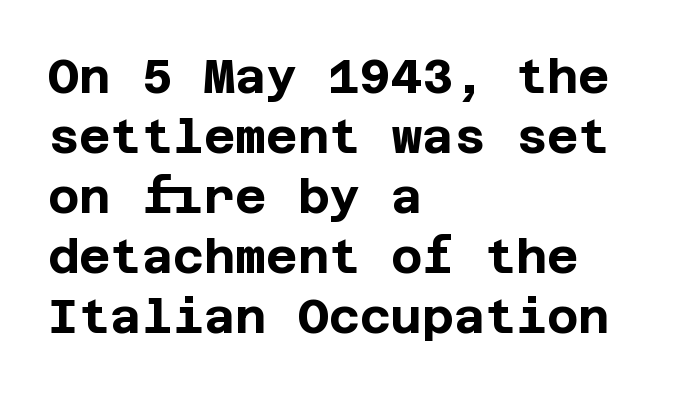
The image shows 48 px bold sans-serif type, upright; set left-aligned, normal line spacing (1.25x), normal letter spacing, not underlined; low stroke contrast and a large x-height.
